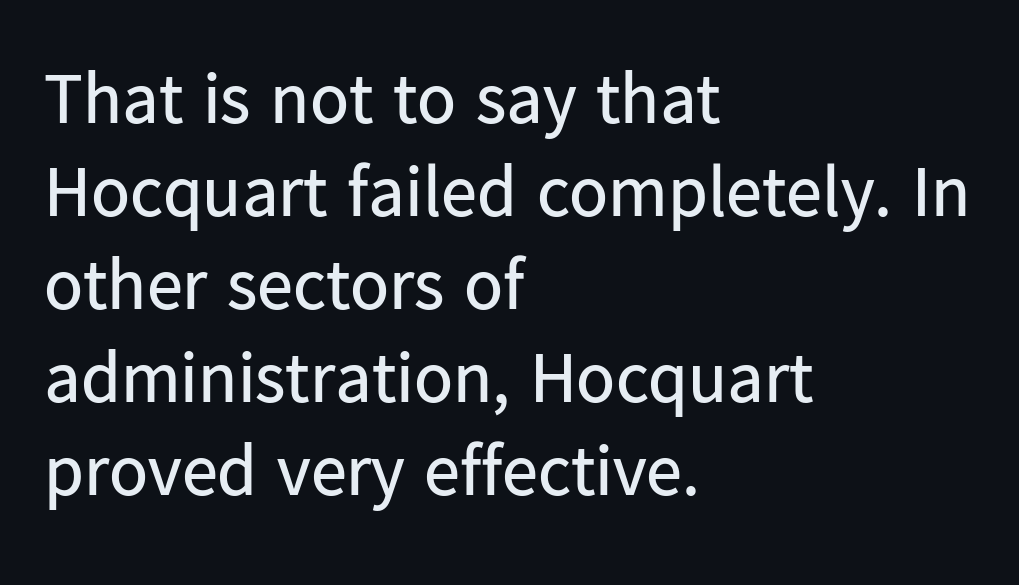
The image shows 72 px regular-weight sans-serif type, upright; set left-aligned, normal line spacing (1.29x), normal letter spacing, not underlined; low stroke contrast and a medium x-height.
